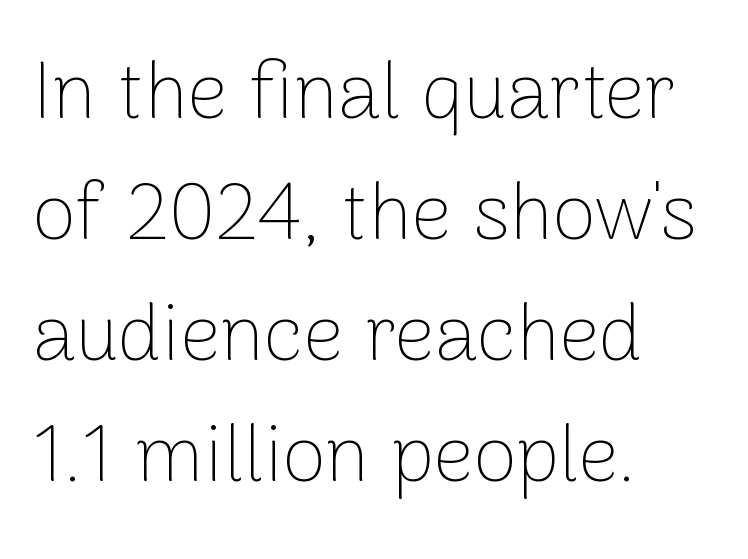
Q: Is the text bold? A: No.
Q: Is the text italic (slanted)? A: No, it is upright.
Q: Is the typeface a serif or a sans-serif typeface? A: Sans-serif.
Q: Is the text underlined? A: No.
Q: How is the paragraph aligned? A: Left-aligned.
Q: Is the spacing between letters normal or unusually wide? A: Normal.
Q: Is the spacing between lines tight, normal or loose? A: Normal.
Q: Width (condensed, normal, or wide)? A: Normal.
Q: Stroke contrast? A: Low.
Q: x-height? A: Medium.
Q: Monospaced? A: No.
